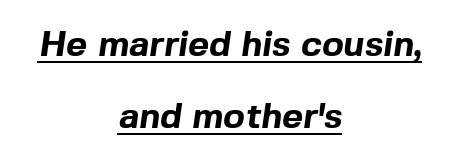
Q: Is the text bold? A: Yes.
Q: Is the typeface a serif or a sans-serif typeface? A: Sans-serif.
Q: Is the text underlined? A: Yes.
Q: How is the paragraph aligned? A: Centered.
Q: Is the spacing between letters normal or unusually wide? A: Normal.
Q: Is the spacing between lines tight, normal or loose? A: Loose.
Q: Width (condensed, normal, or wide)? A: Normal.
Q: x-height? A: Medium.
Q: Monospaced? A: No.
